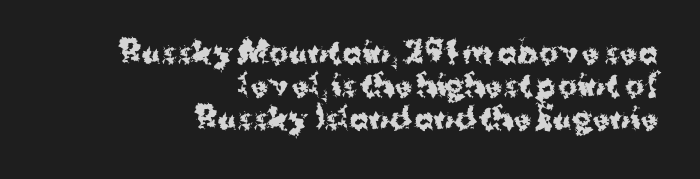
Q: Is the text bold? A: Yes.
Q: Is the text italic (slanted)? A: No, it is upright.
Q: Is the typeface a serif or a sans-serif typeface? A: Sans-serif.
Q: Is the text underlined? A: No.
Q: How is the paragraph aligned? A: Right-aligned.
Q: Is the spacing between letters normal or unusually wide? A: Normal.
Q: Is the spacing between lines tight, normal or loose? A: Tight.
Q: Width (condensed, normal, or wide)? A: Normal.
Q: Stroke contrast? A: Medium.
Q: x-height? A: Medium.
Q: Monospaced? A: No.
